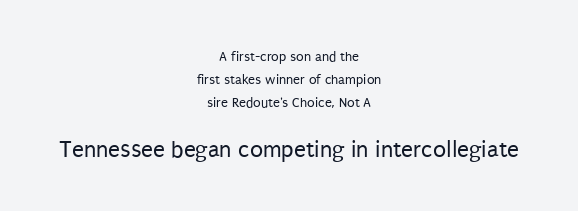
Q: Is the text bold? A: No.
Q: Is the text italic (slanted)? A: No, it is upright.
Q: Is the text underlined? A: No.
Q: How is the paragraph aligned? A: Centered.
Q: Is the spacing between letters normal or unusually wide? A: Normal.
Q: Is the spacing between lines tight, normal or loose? A: Normal.
Q: Which block of text is set in a larger size, the first (top) or the second (bottom)? A: The second (bottom) one.
